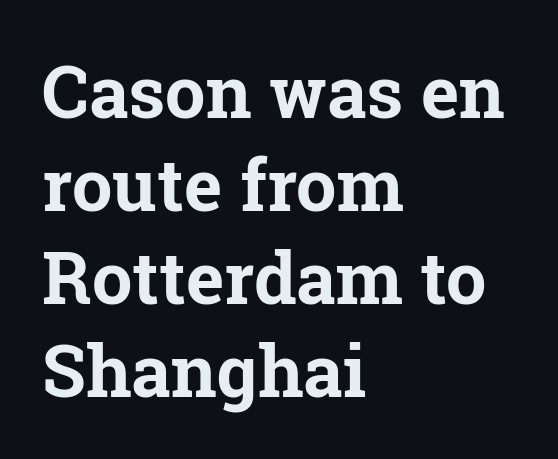
Q: Is the text bold? A: Yes.
Q: Is the text italic (slanted)? A: No, it is upright.
Q: Is the typeface a serif or a sans-serif typeface? A: Serif.
Q: Is the text underlined? A: No.
Q: How is the paragraph aligned? A: Left-aligned.
Q: Is the spacing between letters normal or unusually wide? A: Normal.
Q: Is the spacing between lines tight, normal or loose? A: Normal.
Q: Width (condensed, normal, or wide)? A: Normal.
Q: Stroke contrast? A: Low.
Q: x-height? A: Medium.
Q: Monospaced? A: No.
